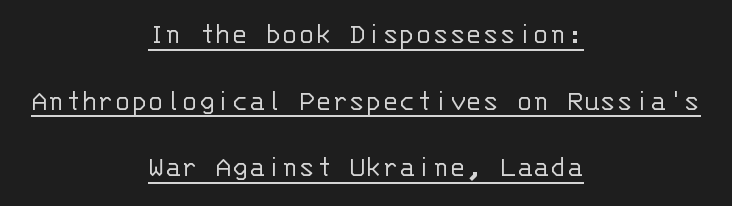
The image shows 31 px light sans-serif type, upright, monospaced; set centered, loose line spacing (2.15x), normal letter spacing, underlined; low stroke contrast and a large x-height.
